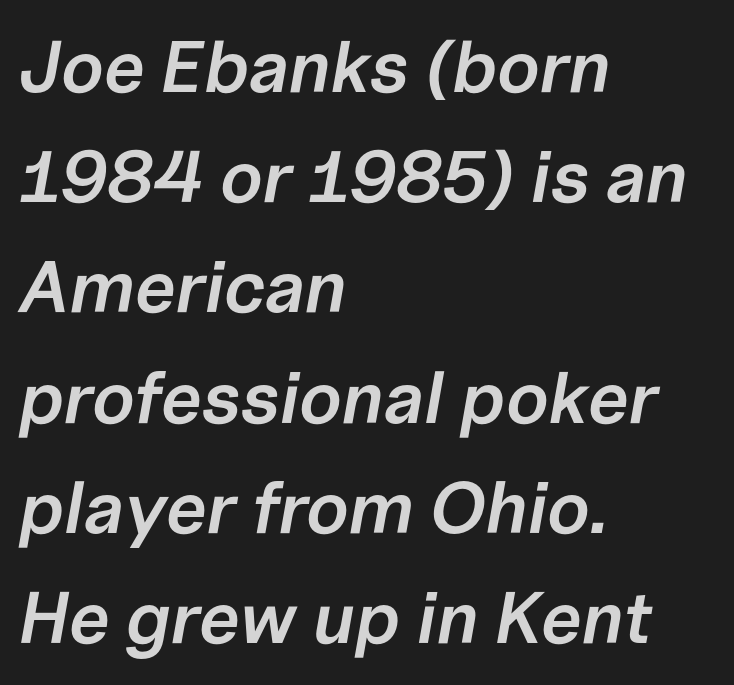
The image shows 73 px semibold type, italic (leaning right); set left-aligned, normal line spacing (1.51x), normal letter spacing, not underlined; low stroke contrast and a medium x-height.
